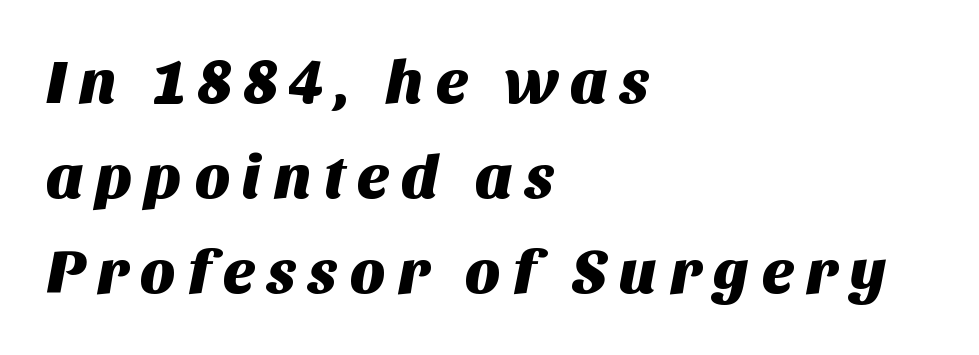
The image shows 62 px sans-serif type; set left-aligned, normal line spacing (1.53x), not underlined; medium stroke contrast and a large x-height.
